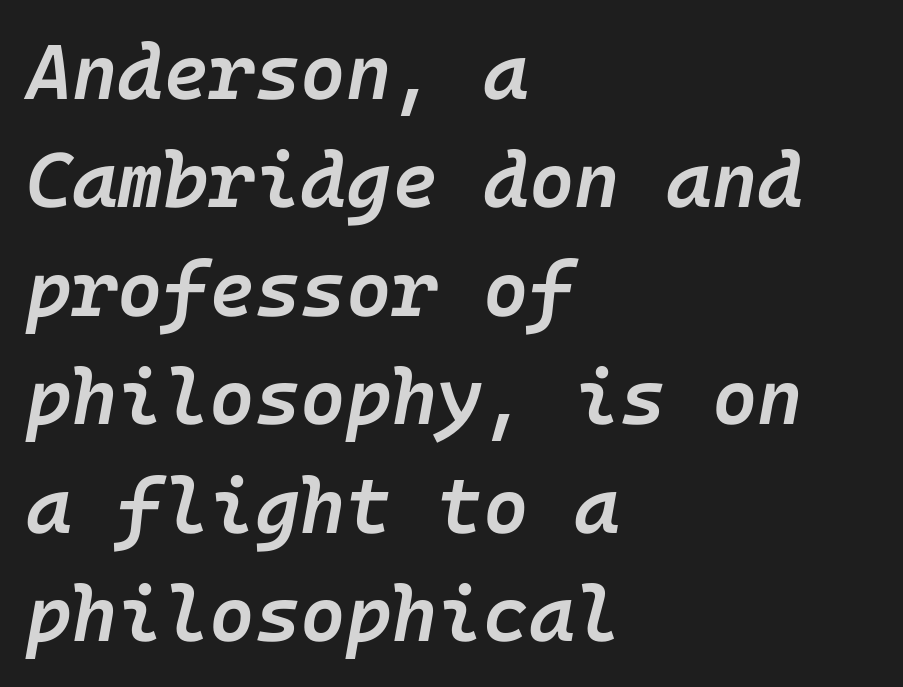
The image shows 78 px semibold type, italic (leaning right); set left-aligned, normal line spacing (1.39x), normal letter spacing, not underlined; low stroke contrast and a medium x-height.
